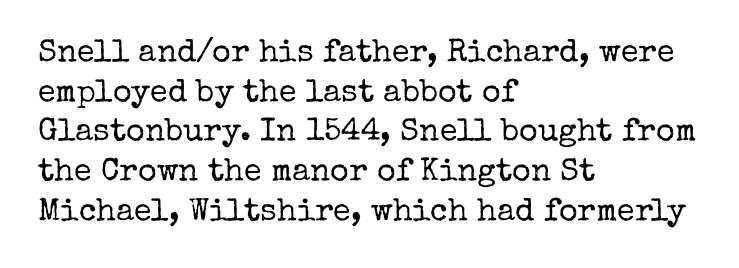
{"serif": "yes", "italic": "no", "bold": "no", "weight": "regular", "width": "normal", "stroke_contrast": "low", "x_height": "medium", "monospaced": "no", "underline": "no", "align": "left", "line_spacing_ratio": 1.24, "letter_spacing": "normal", "letter_spacing_em": 0.0, "glyph_px": 32}
